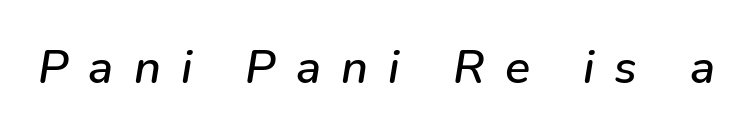
Q: Is the text italic (slanted)? A: Yes, it leans right by about 9 degrees.
Q: Is the text underlined? A: No.
Q: Is the spacing between letters normal or unusually wide? A: Unusually wide.
Q: Width (condensed, normal, or wide)? A: Normal.
Q: Stroke contrast? A: Low.
Q: x-height? A: Medium.
Q: Monospaced? A: No.
